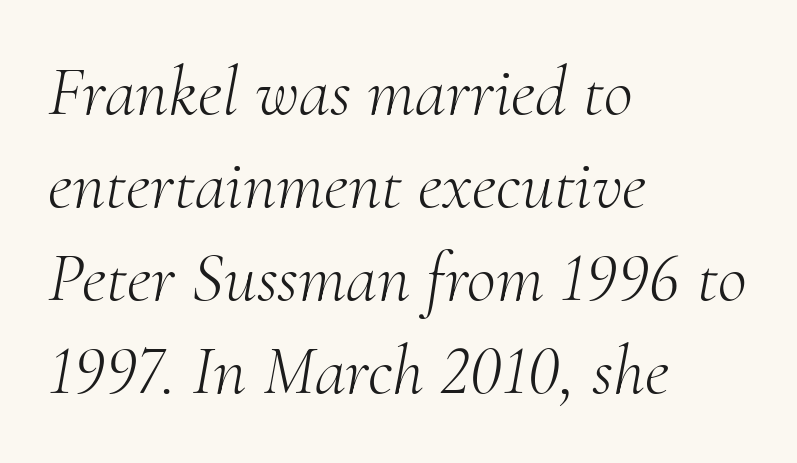
The image shows 71 px light serif type, italic (leaning right); set left-aligned, normal line spacing (1.31x), normal letter spacing, not underlined; medium stroke contrast and a small x-height.
